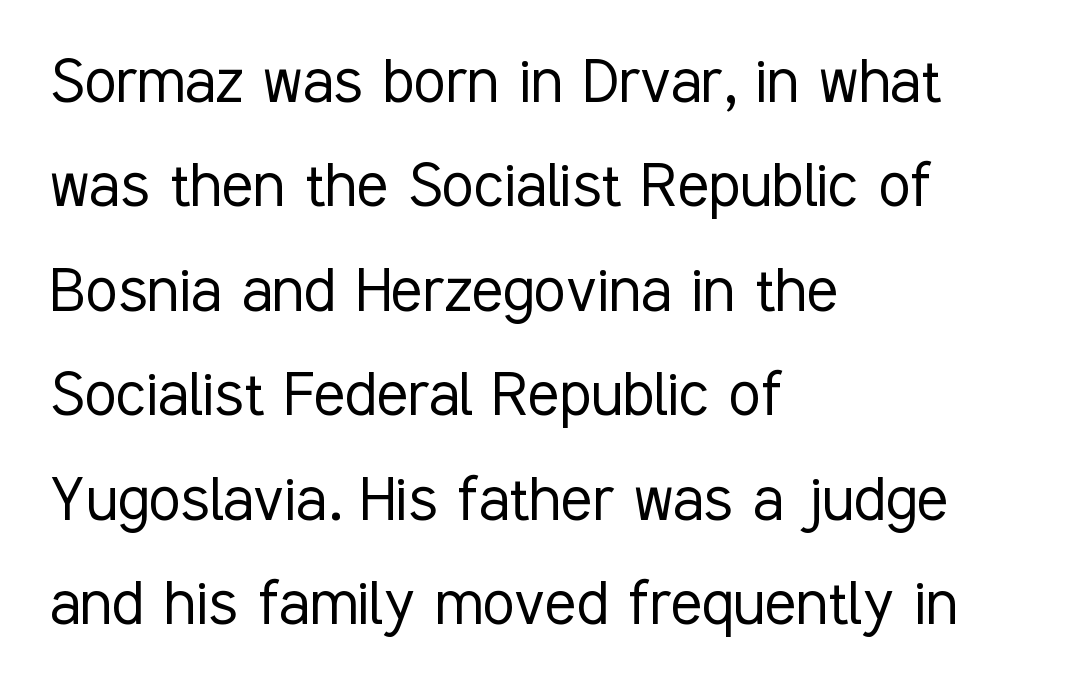
{"serif": "no", "italic": "no", "bold": "no", "weight": "light", "width": "condensed", "stroke_contrast": "low", "x_height": "medium", "monospaced": "no", "underline": "no", "align": "left", "line_spacing": "normal", "line_spacing_ratio": 1.43, "letter_spacing": "normal", "letter_spacing_em": 0.0, "glyph_px": 73}
